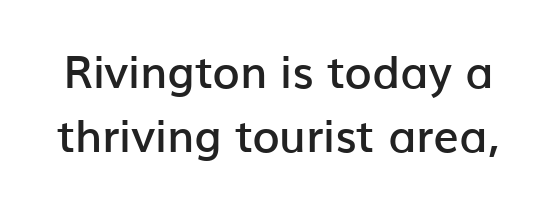
The image shows 45 px semibold sans-serif type, upright; set normal line spacing (1.42x), normal letter spacing, not underlined; low stroke contrast and a medium x-height.
